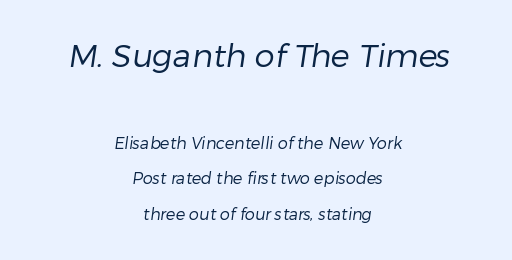
Line spacing here is loose. Unbolded letterforms with no extra heft. Nope, no serifs anywhere on these letters. The paragraph has two soft edges and a firm central axis. Check the space under the baseline: it is left empty.
